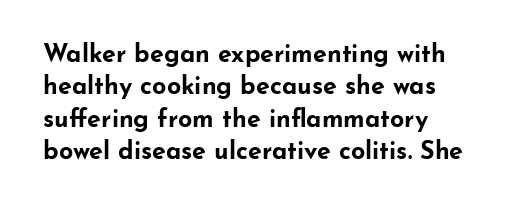
The image shows 25 px bold type, upright; set left-aligned, normal line spacing (1.3x), normal letter spacing, not underlined.
